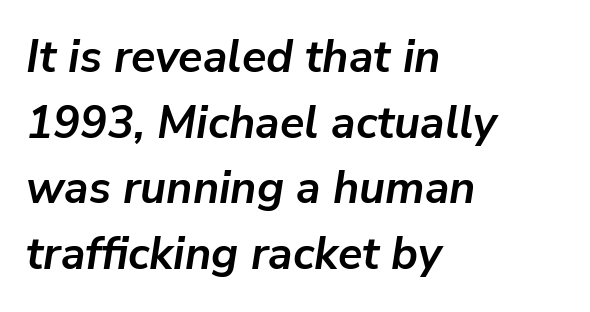
The image shows 45 px semibold type, italic (leaning right); set left-aligned, normal line spacing (1.46x), normal letter spacing, not underlined; low stroke contrast and a medium x-height.
